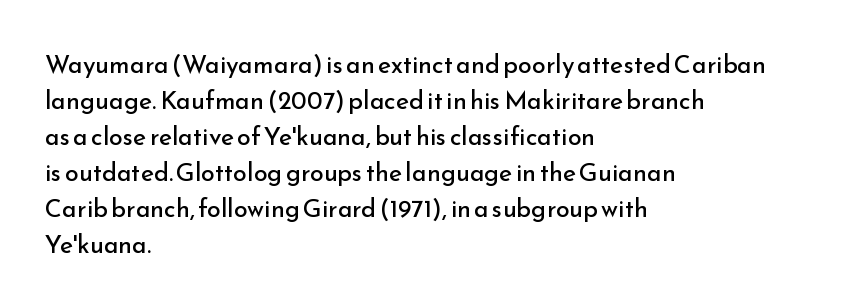
{"italic": "no", "bold": "no", "underline": "no", "align": "left", "line_spacing": "normal", "line_spacing_ratio": 1.44, "letter_spacing": "normal", "letter_spacing_em": 0.0, "glyph_px": 25}
